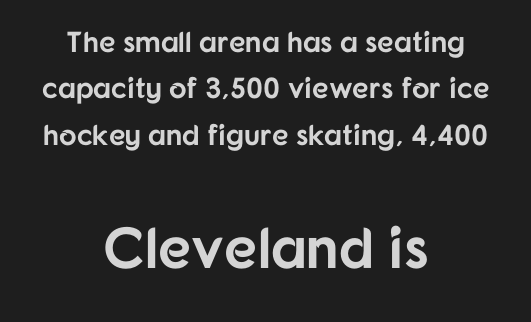
{"serif": "no", "italic": "no", "bold": "yes", "weight": "bold", "width": "normal", "stroke_contrast": "low", "x_height": "medium", "monospaced": "no", "underline": "no", "align": "center", "line_spacing": "normal", "line_spacing_ratio": 1.6, "letter_spacing": "normal", "letter_spacing_em": 0.0, "larger_block": "second", "size_ratio": 2.0, "glyph_px": 58}
